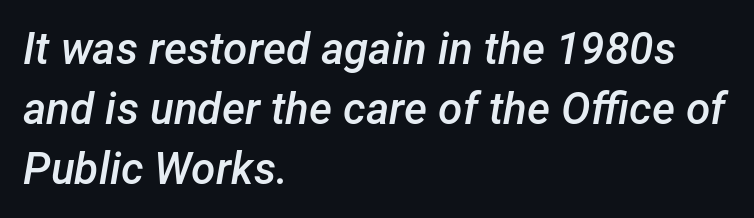
Q: Is the text bold? A: Semi-bold.
Q: Is the text italic (slanted)? A: Yes, it leans right by about 12 degrees.
Q: Is the text underlined? A: No.
Q: How is the paragraph aligned? A: Left-aligned.
Q: Is the spacing between letters normal or unusually wide? A: Normal.
Q: Is the spacing between lines tight, normal or loose? A: Normal.
Q: Width (condensed, normal, or wide)? A: Normal.
Q: Stroke contrast? A: Low.
Q: x-height? A: Medium.
Q: Monospaced? A: No.
